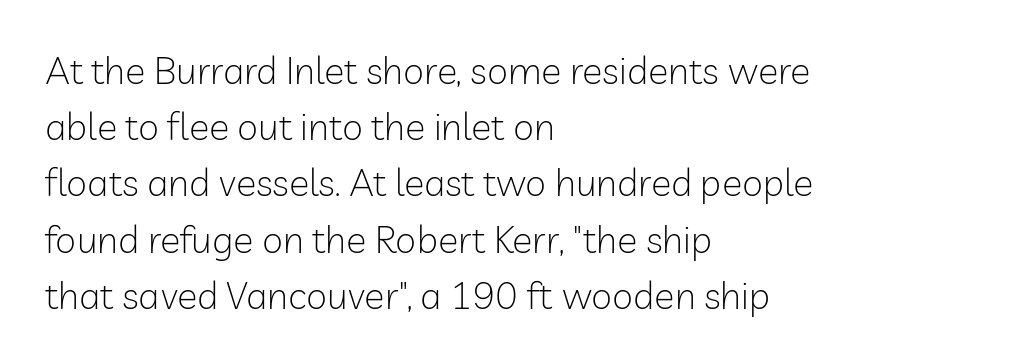
Bold? No — there's no thickening of the strokes. A typesetter would call this proportional, since set widths differ per character. Unmarked baselines from the first word to the last. Line spacing here is normal. Every character sits straight up, as roman type does. The rag falls on the right side of this text block.
